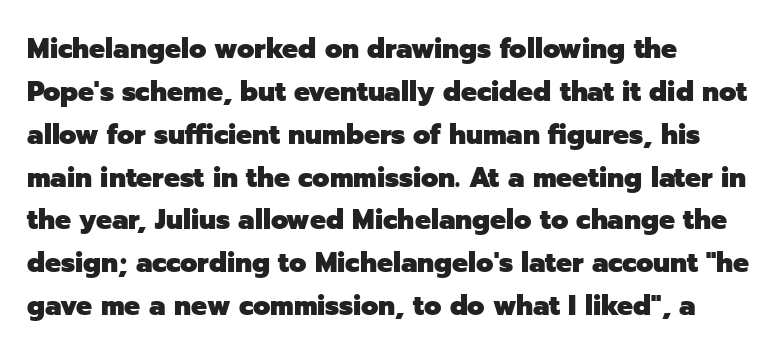
This rendering features lettering with no underline. Line spacing here is normal. The glyphs in this specimen are sans serif. No italicization has been applied; the sample stays upright. Visually the block forms a straight wall on the left and a jagged coastline on the right. Summary of weight: heavy, a full bold.
